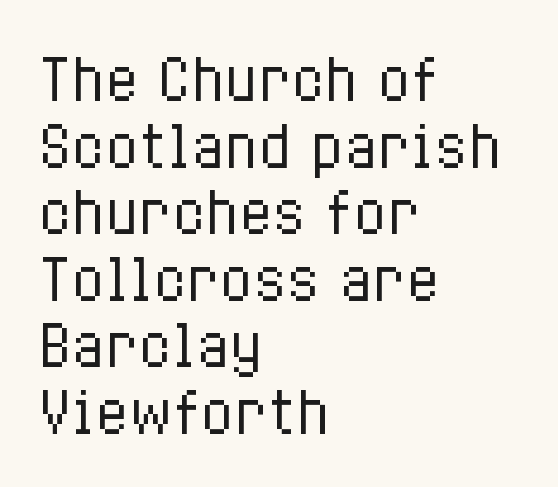
Just letters on the line, the space beneath them empty. Typeset ragged right — the left edge is the straight one. A roman cut, with each character standing at attention. This sample uses plain, unmodified letter spacing. On a weight scale, this lands at 450 or below. The passage shown is typed in a proportional face where columns would drift.
